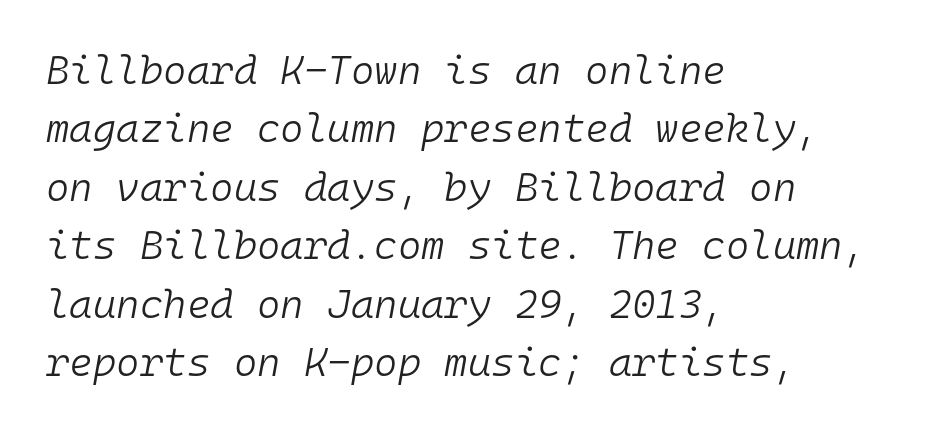
Q: Is the text bold? A: No.
Q: Is the text italic (slanted)? A: Yes, it leans right by about 10 degrees.
Q: Is the text underlined? A: No.
Q: How is the paragraph aligned? A: Left-aligned.
Q: Is the spacing between letters normal or unusually wide? A: Normal.
Q: Is the spacing between lines tight, normal or loose? A: Normal.
Q: Width (condensed, normal, or wide)? A: Normal.
Q: Stroke contrast? A: Low.
Q: x-height? A: Medium.
Q: Monospaced? A: Yes.
